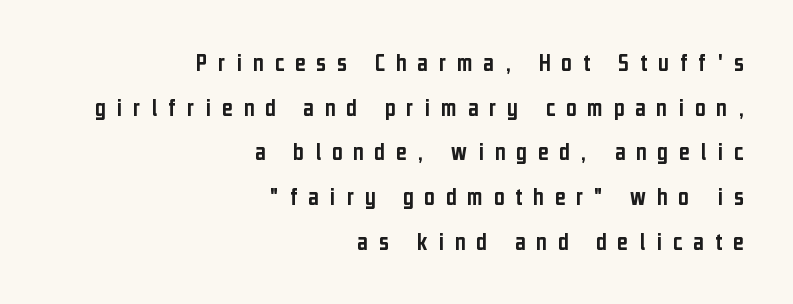
The image shows 26 px text type, upright; set right-aligned, line spacing 1.72x, unusually wide letter spacing (+0.41 em), not underlined.
